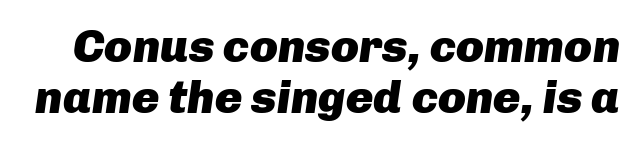
{"italic": "yes", "lean": "right", "slant_degrees": 8, "bold": "yes", "weight": "heavy", "width": "normal", "stroke_contrast": "low", "x_height": "medium", "monospaced": "no", "underline": "no", "line_spacing": "tight", "line_spacing_ratio": 1.11, "letter_spacing": "normal", "letter_spacing_em": 0.0, "glyph_px": 46}
